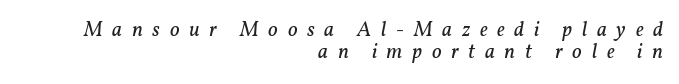
The image shows 21 px text type, italic (leaning right); set right-aligned, tight line spacing (1.03x), unusually wide letter spacing (+0.46 em), not underlined.
